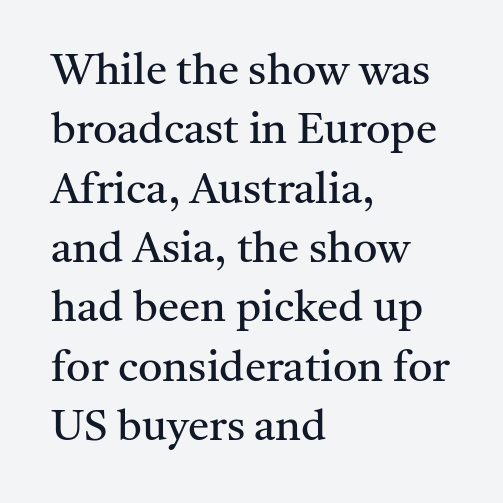
The image shows 43 px regular-weight serif type, upright; set left-aligned, normal line spacing (1.38x), normal letter spacing, not underlined; medium stroke contrast and a medium x-height.
